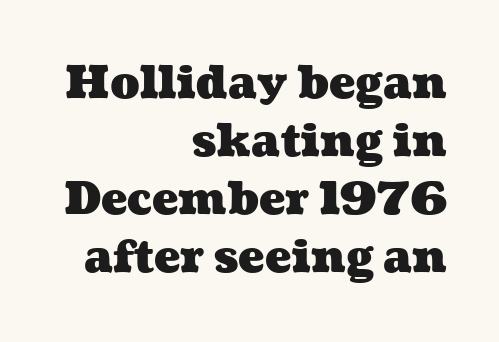
{"bold": "yes", "weight": "heavy", "width": "wide", "stroke_contrast": "medium", "x_height": "medium", "monospaced": "no", "underline": "no", "align": "right", "line_spacing": "normal", "line_spacing_ratio": 1.32, "letter_spacing": "normal", "letter_spacing_em": 0.0, "glyph_px": 44}
